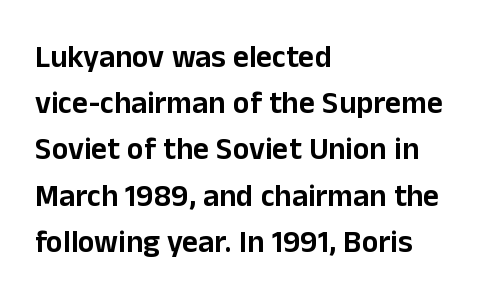
The designer went with a sans here, leaving each stem footless. Summary of vertical rhythm: regular, with standard interline spacing. There is no visible air inserted between adjacent glyphs. Here the designer chose a conventional face with non-uniform glyph widths. Where is the straight margin? On the left.
